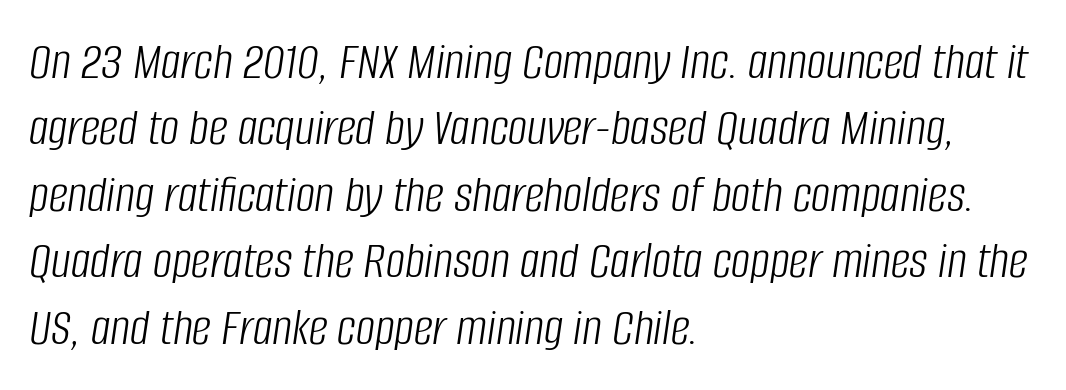
The rendering anchors every line to the left-hand side. Stem width sits at or under what a default text font uses. Observe the ordinary spacing: letters are neighbours, not strangers. Varying glyph widths throughout — classic text-font behaviour.
